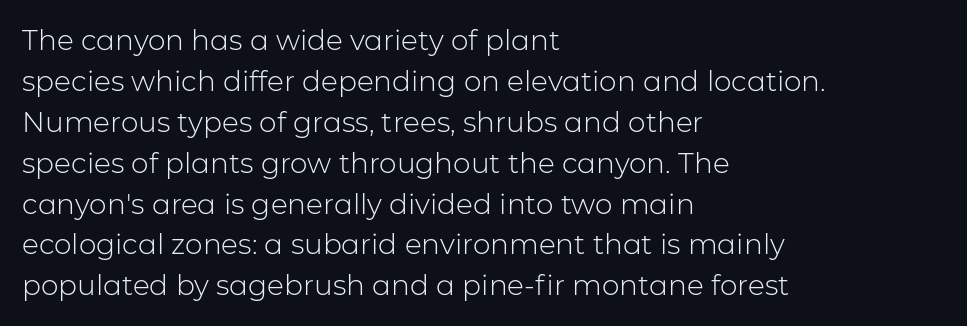
The image shows 28 px light sans-serif type, upright; set left-aligned, normal line spacing (1.46x), normal letter spacing, not underlined; low stroke contrast and a medium x-height.
